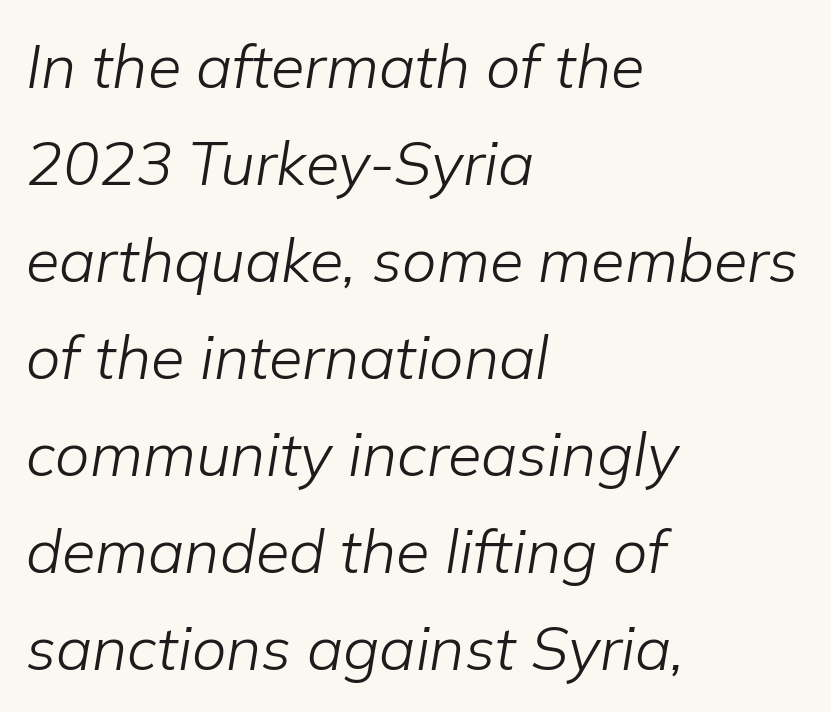
The cut favours lightness, reaching ordinary text weight at its darkest. Evenly set lines give the paragraph a standard silhouette. This sample uses an oblique cut, with every glyph tilted off the vertical. Glance below the letters and you will spot only blank space. Alignment: flush left. The rendering uses natural spacing where letterforms have individual widths.
